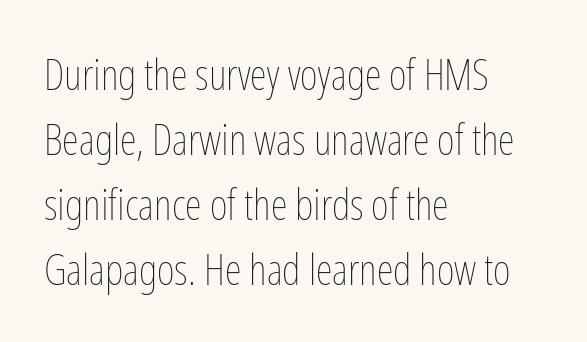
{"italic": "no", "bold": "no", "weight": "thin", "width": "condensed", "stroke_contrast": "low", "x_height": "medium", "monospaced": "no", "underline": "no", "align": "left", "line_spacing": "normal", "line_spacing_ratio": 1.51, "letter_spacing": "normal", "letter_spacing_em": 0.0, "glyph_px": 43}
